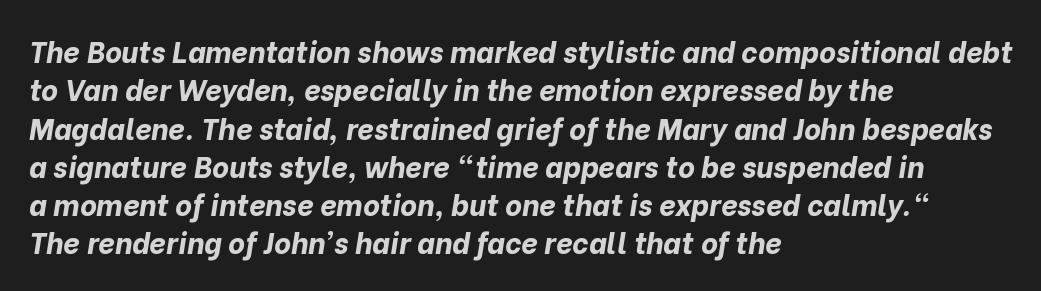
The image shows 29 px bold type, italic (leaning right); set left-aligned, normal line spacing (1.32x), normal letter spacing, not underlined; low stroke contrast and a medium x-height.
